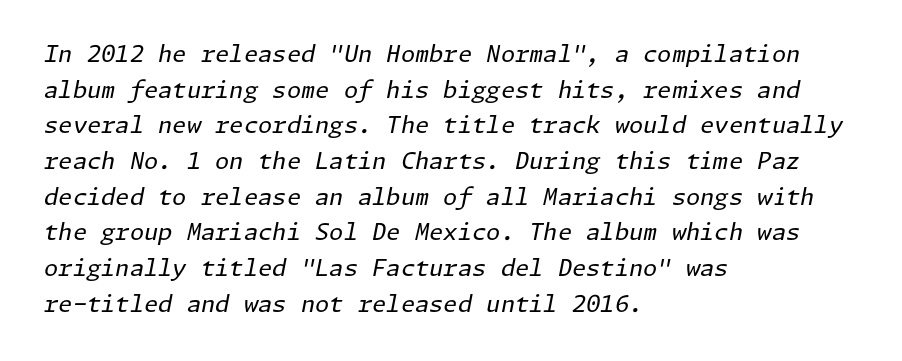
The image shows 23 px text type, italic (leaning right); set left-aligned, normal line spacing (1.55x), normal letter spacing, not underlined.
